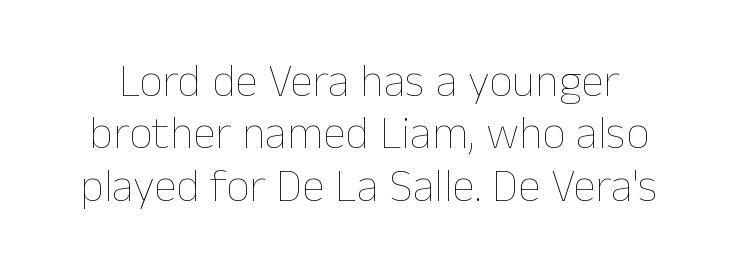
Q: Is the text bold? A: No.
Q: Is the text italic (slanted)? A: No, it is upright.
Q: Is the text underlined? A: No.
Q: Is the spacing between letters normal or unusually wide? A: Normal.
Q: Is the spacing between lines tight, normal or loose? A: Tight.
Q: Width (condensed, normal, or wide)? A: Normal.
Q: Stroke contrast? A: Low.
Q: x-height? A: Medium.
Q: Monospaced? A: No.
